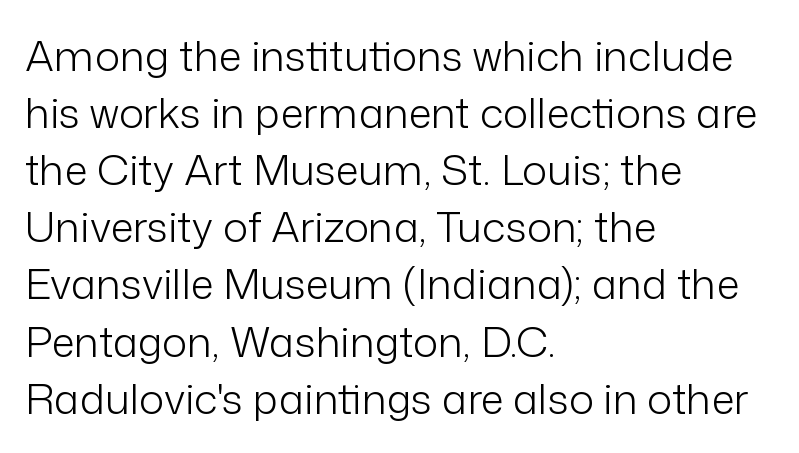
{"serif": "no", "italic": "no", "bold": "no", "weight": "light", "width": "normal", "stroke_contrast": "low", "x_height": "medium", "monospaced": "no", "underline": "no", "align": "left", "line_spacing": "normal", "line_spacing_ratio": 1.36, "letter_spacing": "normal", "letter_spacing_em": 0.0, "glyph_px": 42}
